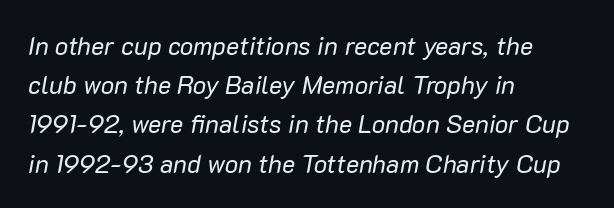
The passage shown is not bold in any degree. Italic? Definitely — the glyphs are oblique. Underlining? Definitely not there. Words appear dense and cohesive because spacing is normal. Each line starts at the same left margin while the right side varies.
